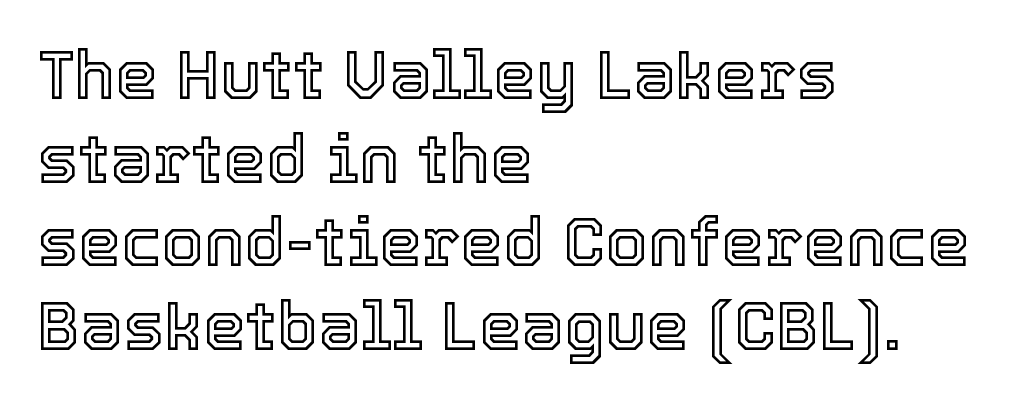
The letters sit at their default tracking, neither squeezed nor spread. Leftover space on each line is placed entirely after the last word. The axis of the letterforms is exactly vertical. Nobody drew a line under any word here. Spacing verdict: proportional, widths tailored to each character.
